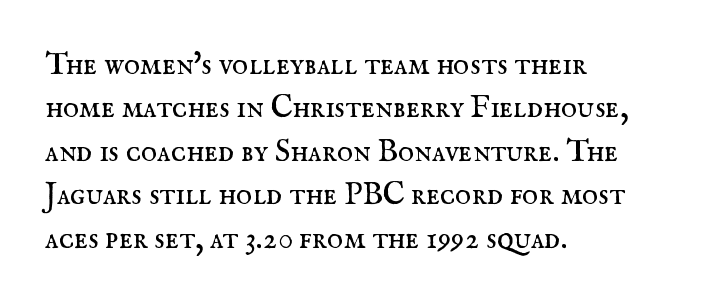
The image shows 31 px regular-weight serif type, upright; set left-aligned, normal line spacing (1.4x), normal letter spacing, not underlined; medium stroke contrast and a small x-height.
